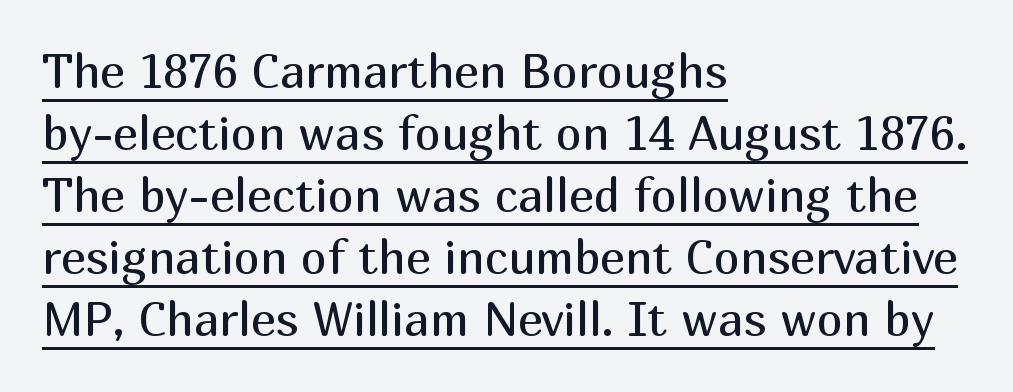
{"serif": "no", "italic": "no", "bold": "no", "weight": "regular", "width": "normal", "stroke_contrast": "medium", "x_height": "medium", "monospaced": "no", "underline": "yes", "align": "left", "line_spacing": "normal", "line_spacing_ratio": 1.32, "letter_spacing": "normal", "letter_spacing_em": 0.0, "glyph_px": 47}
